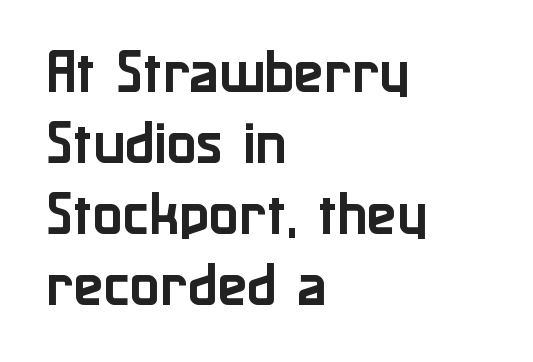
The image shows 49 px sans-serif type, upright; set left-aligned, normal line spacing (1.45x), normal letter spacing, not underlined; low stroke contrast and a medium x-height.
